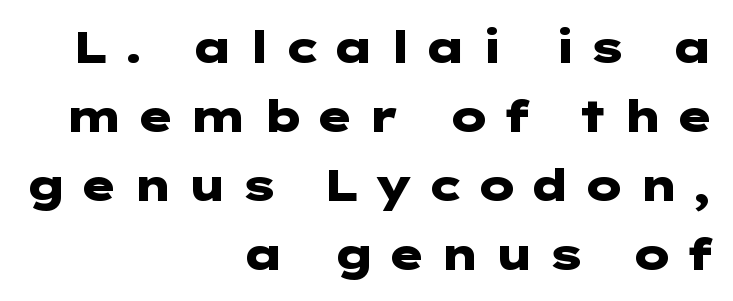
Q: Is the text bold? A: Yes.
Q: Is the text italic (slanted)? A: No, it is upright.
Q: Is the typeface a serif or a sans-serif typeface? A: Sans-serif.
Q: Is the text underlined? A: No.
Q: How is the paragraph aligned? A: Right-aligned.
Q: Is the spacing between letters normal or unusually wide? A: Unusually wide.
Q: Is the spacing between lines tight, normal or loose? A: Normal.
Q: Width (condensed, normal, or wide)? A: Wide.
Q: Stroke contrast? A: Low.
Q: x-height? A: Medium.
